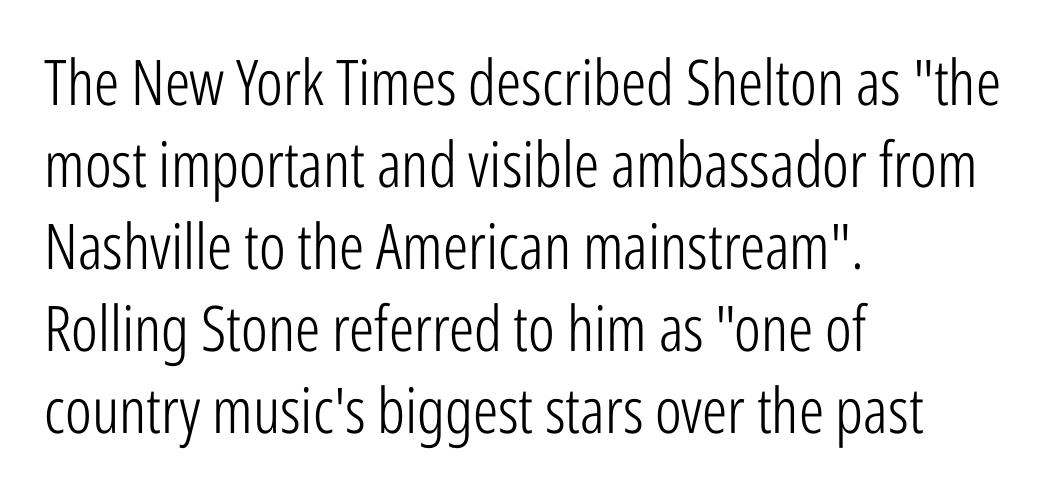
Nothing heavy about these letters — not bold at all. Leftover space on each line is placed entirely after the last word. Clear beneath every line of the passage. Every stem runs plumb, perpendicular to the baseline. Rows of type keep a routine distance in the vertical direction. Each word holds together tightly as a unit, with standard inter-letter gaps.
